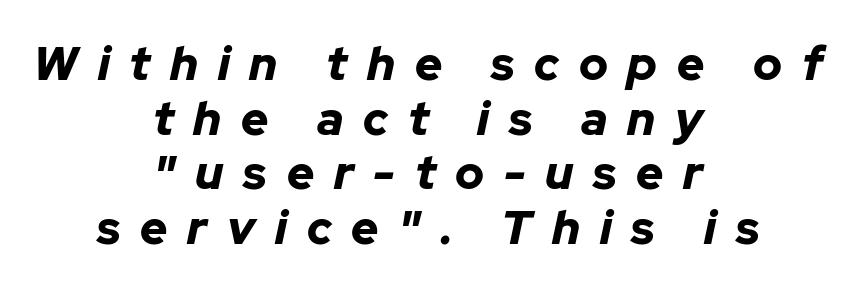
The image shows 47 px bold type, italic (leaning right); set centered, line spacing 1.16x, unusually wide letter spacing (+0.42 em), not underlined; low stroke contrast and a medium x-height.
